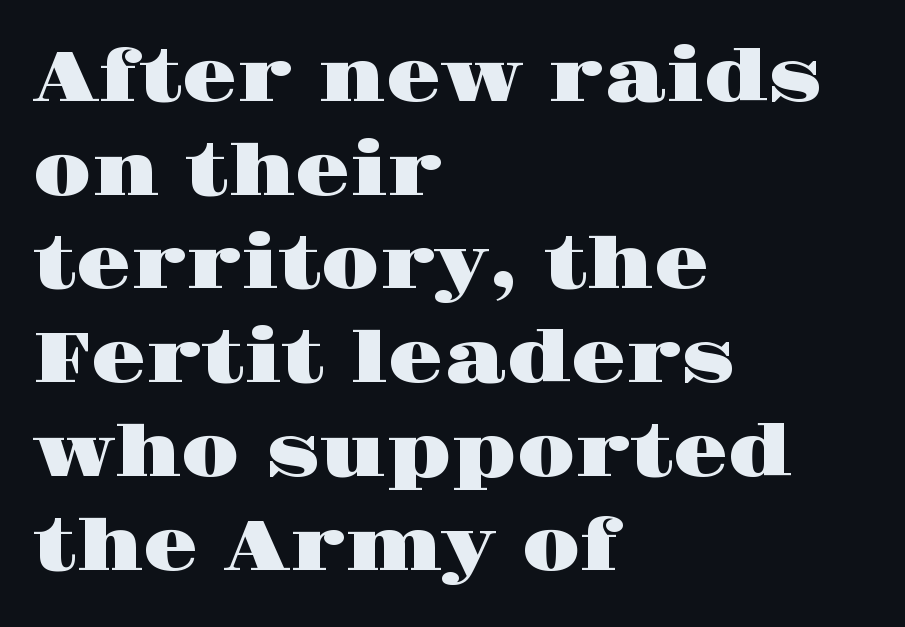
The image shows 71 px wide serif type, upright; set left-aligned, normal line spacing (1.32x), normal letter spacing, not underlined; high stroke contrast and a large x-height.
